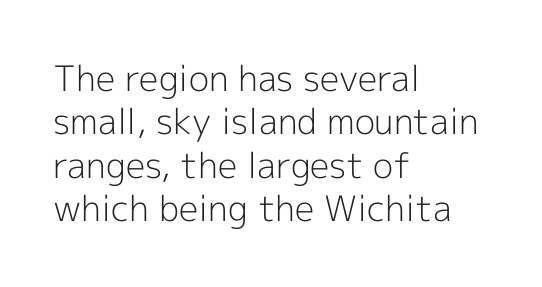
Stem width sits at or under what a default text font uses. Varying glyph widths throughout — classic text-font behaviour. Italic? Not at all — the glyphs are vertical. The space beneath each line is pristine and unruled.
